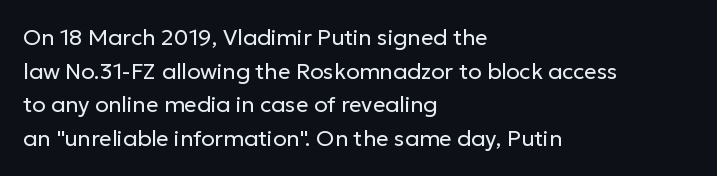
Unbolded letterforms with no extra heft. The letterforms sit shoulder to shoulder at normal distance. Line spacing here is normal. Glance below the letters and you will spot only blank space. Visually the block forms a straight wall on the left and a jagged coastline on the right.
